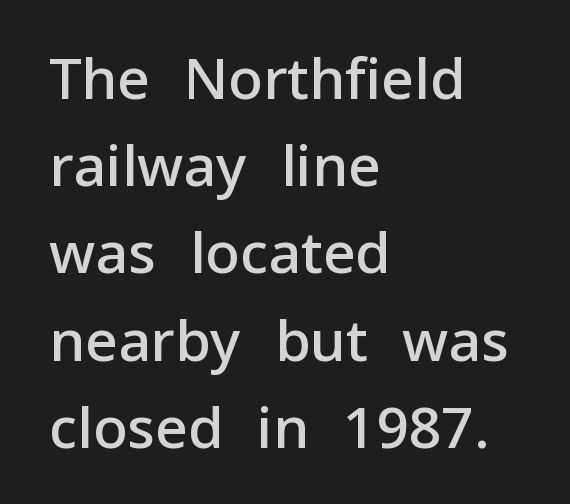
The image shows 57 px semibold sans-serif type, upright; set left-aligned, normal line spacing (1.53x), normal letter spacing, not underlined; low stroke contrast and a medium x-height.
